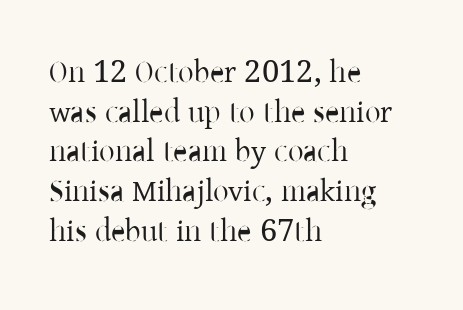
The image shows 31 px regular-weight serif type, upright; set left-aligned, normal line spacing (1.28x), normal letter spacing, not underlined; low stroke contrast and a medium x-height.
